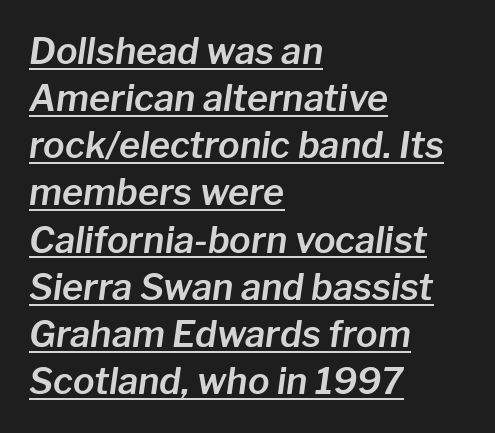
These lines are rendered in a variable-pitch font. The rendering keeps characters at their native spacing. A typographer would call this underscored text. Each new line begins a customary step beneath the previous one.
